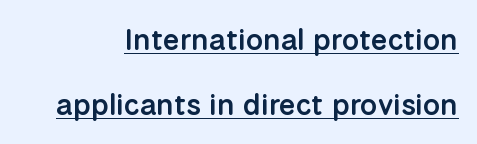
Q: Is the text bold? A: Semi-bold.
Q: Is the text italic (slanted)? A: No, it is upright.
Q: Is the typeface a serif or a sans-serif typeface? A: Sans-serif.
Q: Is the text underlined? A: Yes.
Q: Is the spacing between letters normal or unusually wide? A: Normal.
Q: Is the spacing between lines tight, normal or loose? A: Loose.
Q: Width (condensed, normal, or wide)? A: Normal.
Q: Stroke contrast? A: Low.
Q: x-height? A: Medium.
Q: Monospaced? A: No.
